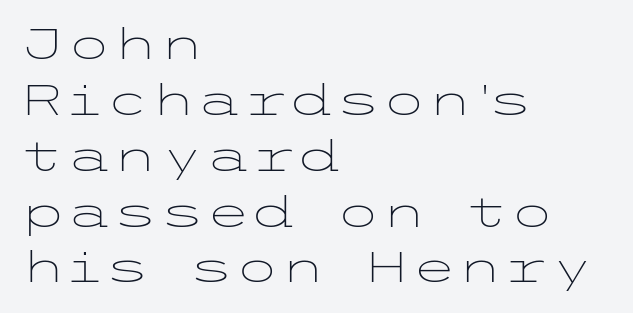
Q: Is the text bold? A: No.
Q: Is the text italic (slanted)? A: No, it is upright.
Q: Is the typeface a serif or a sans-serif typeface? A: Sans-serif.
Q: Is the text underlined? A: No.
Q: How is the paragraph aligned? A: Left-aligned.
Q: Is the spacing between letters normal or unusually wide? A: Normal.
Q: Is the spacing between lines tight, normal or loose? A: Normal.
Q: Width (condensed, normal, or wide)? A: Wide.
Q: Stroke contrast? A: Low.
Q: x-height? A: Medium.
